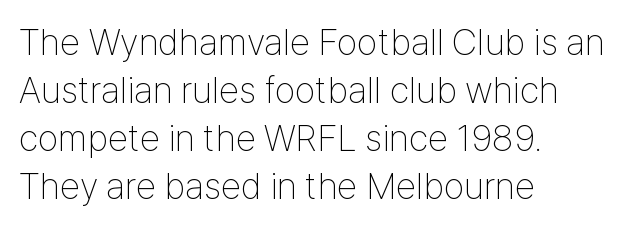
This sample uses a sans-serif face. Beneath every word, the page is bare. No italicization has been applied; the sample stays upright. The lines are quadded left. The vertical gap from one line to the next is medium. Stems and bowls with no extra thickness — not bold.
